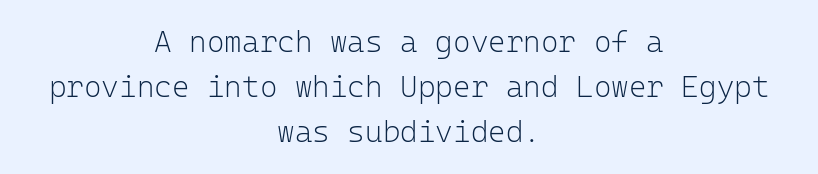
The image shows 30 px light sans-serif type, upright, monospaced; set centered, normal line spacing (1.5x), normal letter spacing, not underlined; low stroke contrast and a medium x-height.
